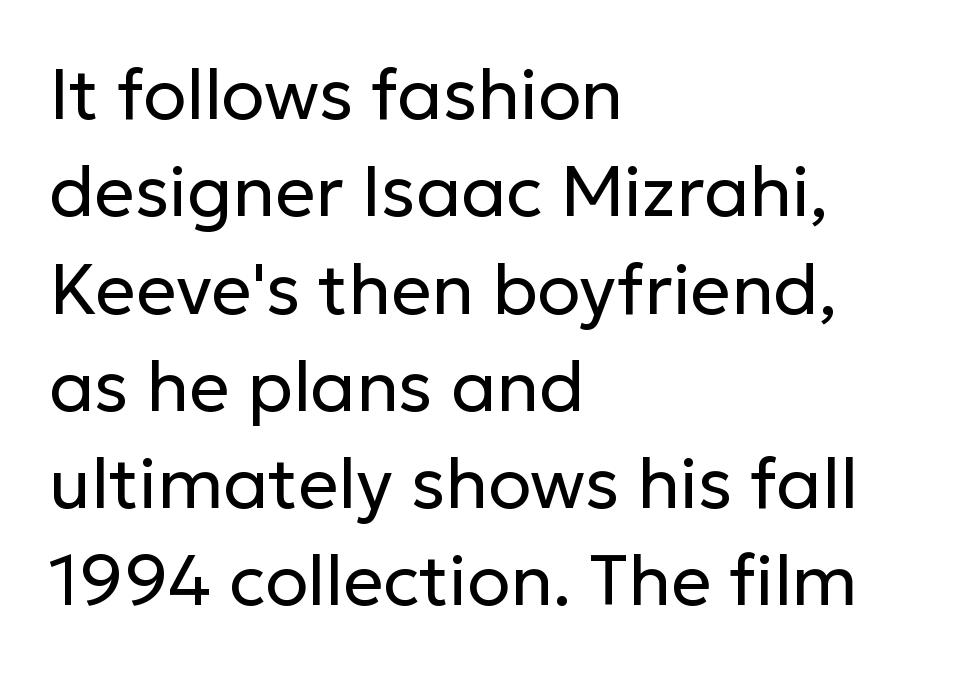
{"serif": "no", "italic": "no", "bold": "no", "weight": "regular", "width": "normal", "stroke_contrast": "low", "x_height": "medium", "monospaced": "no", "underline": "no", "align": "left", "line_spacing": "normal", "line_spacing_ratio": 1.37, "letter_spacing": "normal", "letter_spacing_em": 0.0, "glyph_px": 71}
